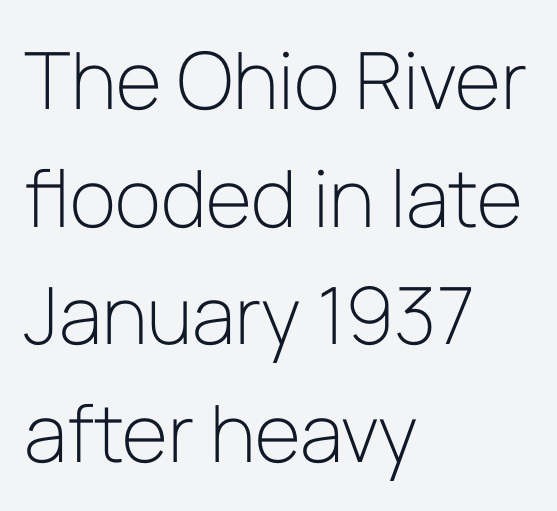
{"serif": "no", "italic": "no", "bold": "no", "weight": "light", "width": "normal", "stroke_contrast": "low", "x_height": "medium", "monospaced": "no", "underline": "no", "align": "left", "line_spacing": "normal", "line_spacing_ratio": 1.49, "letter_spacing": "normal", "letter_spacing_em": 0.0, "glyph_px": 79}
